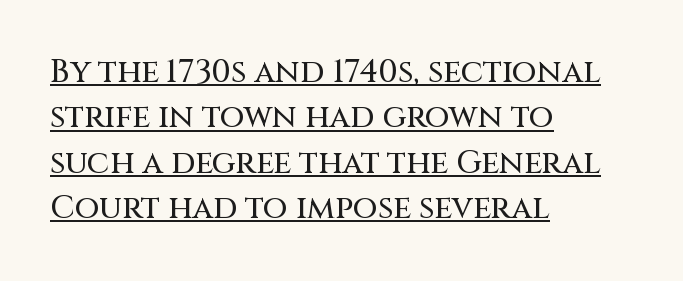
The image shows 32 px sans-serif type, upright; set left-aligned, normal line spacing (1.42x), normal letter spacing, underlined; medium stroke contrast and a large x-height.
